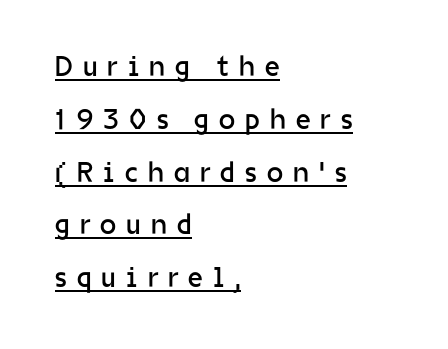
Every word sits above its own underline. The cut favours lightness, reaching ordinary text weight at its darkest. Do the characters align in a grid? No, the font is proportional. A classic flush-left, rag-right setting is used for this passage. Letterform terminals end flat and unadorned throughout the passage.
